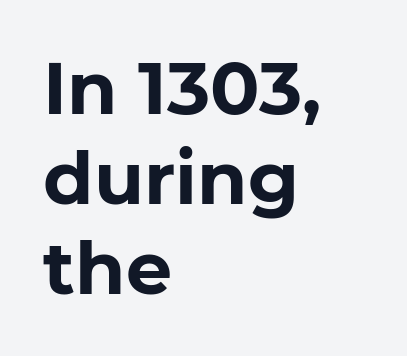
Do the characters align in a grid? No, the font is proportional. Emphasis by weight is at full strength: bold. The type sits square on the baseline with zero lean. Each word holds together tightly as a unit, with standard inter-letter gaps. In terms of letterform style, serifs are entirely absent. Visually the block forms a straight wall on the left and a jagged coastline on the right.
